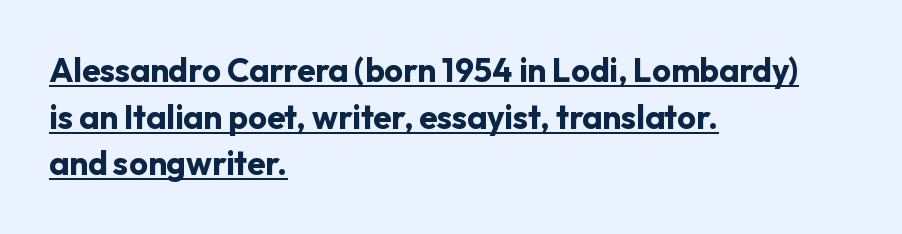
Q: Is the text bold? A: Yes.
Q: Is the text italic (slanted)? A: No, it is upright.
Q: Is the typeface a serif or a sans-serif typeface? A: Sans-serif.
Q: Is the text underlined? A: Yes.
Q: How is the paragraph aligned? A: Left-aligned.
Q: Is the spacing between letters normal or unusually wide? A: Normal.
Q: Is the spacing between lines tight, normal or loose? A: Normal.
Q: Width (condensed, normal, or wide)? A: Normal.
Q: Stroke contrast? A: Low.
Q: x-height? A: Medium.
Q: Monospaced? A: No.
